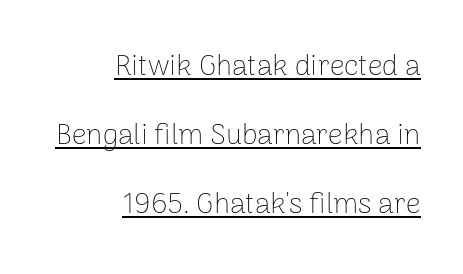
{"serif": "no", "italic": "no", "bold": "no", "weight": "thin", "width": "normal", "stroke_contrast": "low", "x_height": "medium", "monospaced": "no", "underline": "yes", "align": "right", "line_spacing": "loose", "line_spacing_ratio": 2.38, "letter_spacing": "normal", "letter_spacing_em": 0.0, "glyph_px": 29}
